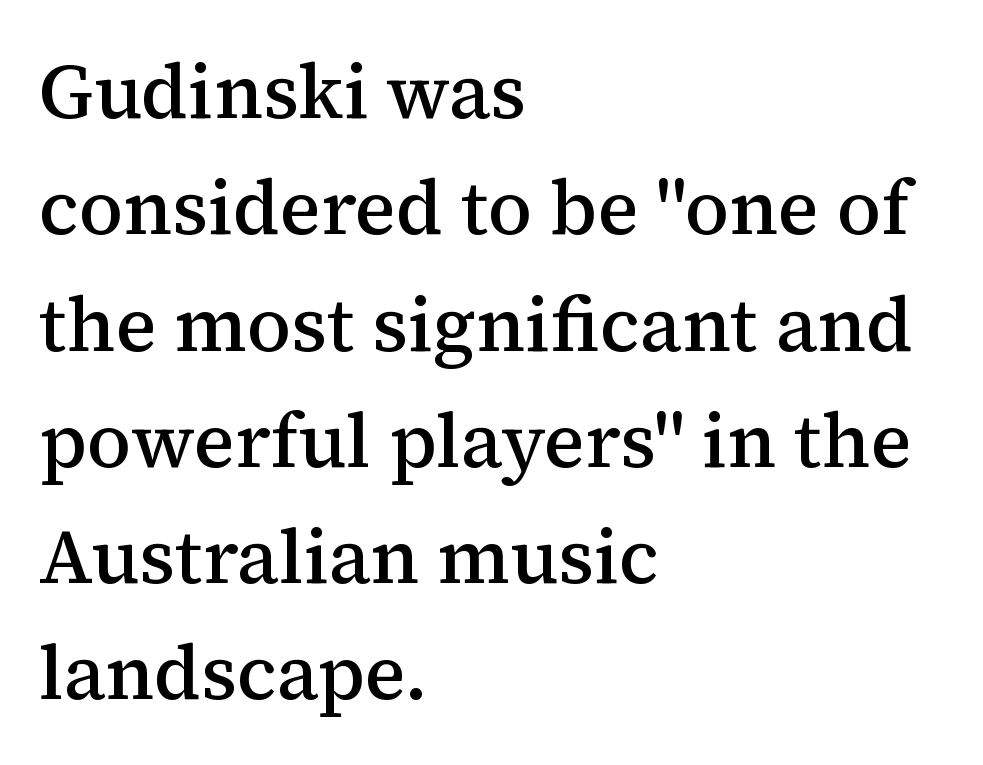
{"serif": "yes", "italic": "no", "bold": "semi", "weight": "semibold", "width": "normal", "stroke_contrast": "medium", "x_height": "medium", "monospaced": "no", "underline": "no", "align": "left", "line_spacing": "normal", "line_spacing_ratio": 1.53, "letter_spacing": "normal", "letter_spacing_em": 0.0, "glyph_px": 76}
